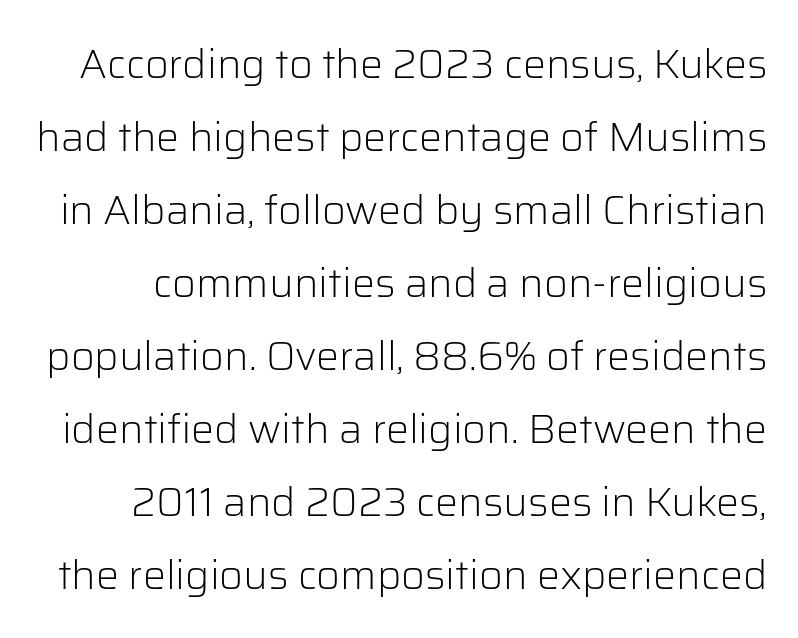
The image shows 41 px light sans-serif type, upright; set line spacing 1.78x, normal letter spacing, not underlined; low stroke contrast and a medium x-height.
